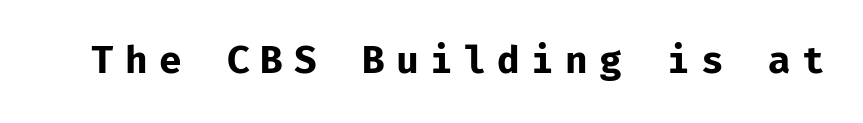
The image shows 37 px bold sans-serif type, upright; set unusually wide letter spacing (+0.3 em), not underlined; low stroke contrast and a medium x-height.
